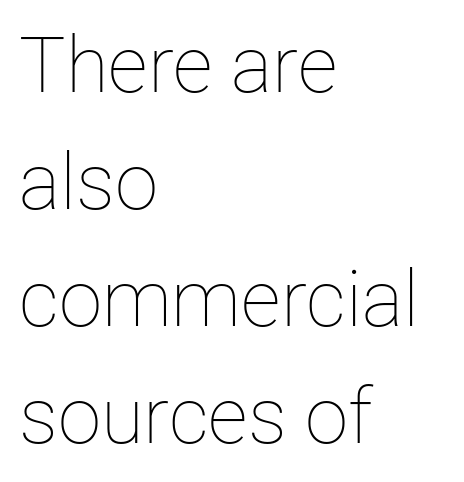
{"italic": "no", "bold": "no", "weight": "thin", "width": "normal", "stroke_contrast": "low", "x_height": "medium", "monospaced": "no", "underline": "no", "align": "left", "line_spacing": "normal", "line_spacing_ratio": 1.5, "letter_spacing": "normal", "letter_spacing_em": 0.0, "glyph_px": 78}
